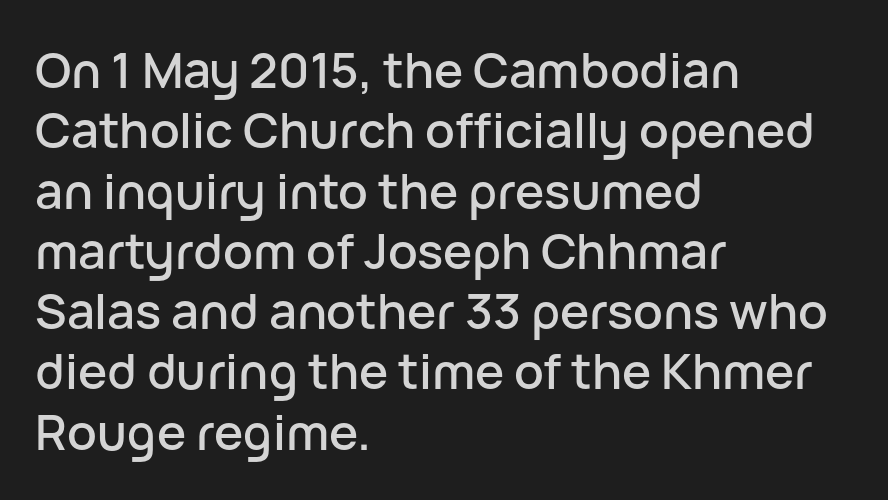
Q: Is the text italic (slanted)? A: No, it is upright.
Q: Is the typeface a serif or a sans-serif typeface? A: Sans-serif.
Q: Is the text underlined? A: No.
Q: How is the paragraph aligned? A: Left-aligned.
Q: Is the spacing between letters normal or unusually wide? A: Normal.
Q: Width (condensed, normal, or wide)? A: Normal.
Q: Stroke contrast? A: Low.
Q: x-height? A: Medium.
Q: Monospaced? A: No.
